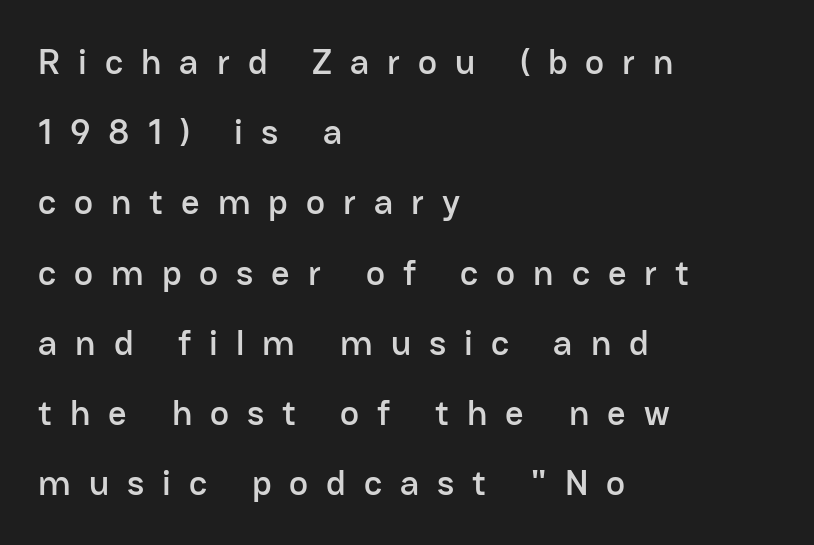
Q: Is the text italic (slanted)? A: No, it is upright.
Q: Is the typeface a serif or a sans-serif typeface? A: Sans-serif.
Q: Is the text underlined? A: No.
Q: How is the paragraph aligned? A: Left-aligned.
Q: Is the spacing between letters normal or unusually wide? A: Unusually wide.
Q: Is the spacing between lines tight, normal or loose? A: Loose.
Q: Width (condensed, normal, or wide)? A: Normal.
Q: Stroke contrast? A: Low.
Q: x-height? A: Medium.
Q: Monospaced? A: No.
